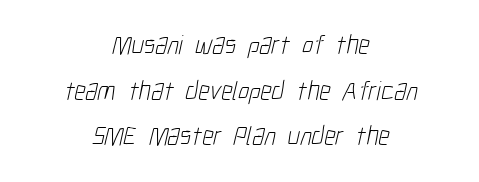
In terms of letterspacing, this is plain default setting. Ink coverage per letter is moderate at most. Only glyphs here, with clear space below each row. Rows of type keep a routine distance in the vertical direction. Every row of glyphs is offset so its center matches the block's center.
